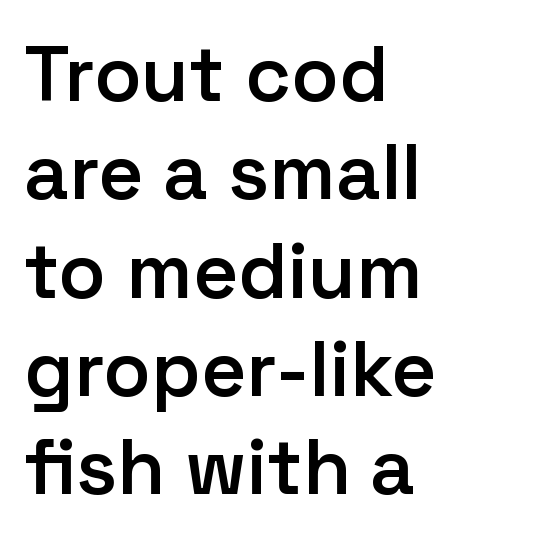
The foot of each line stays bare and open. Vertical strokes here are truly vertical. The rows are spaced the way most documents space them. Inter-character spacing is left at the font's built-in metrics.
